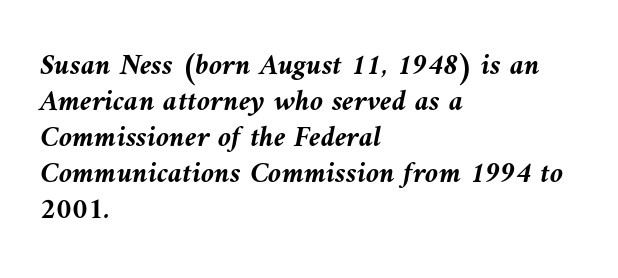
The horizontal fit of the characters is conventional and even. The strokes are fattened all the way to bold. In CSS terms this would be text-align: left. If you drew a line through each stem, it would be angled. Looks like regular typesetting: each glyph gets only the width it needs.
